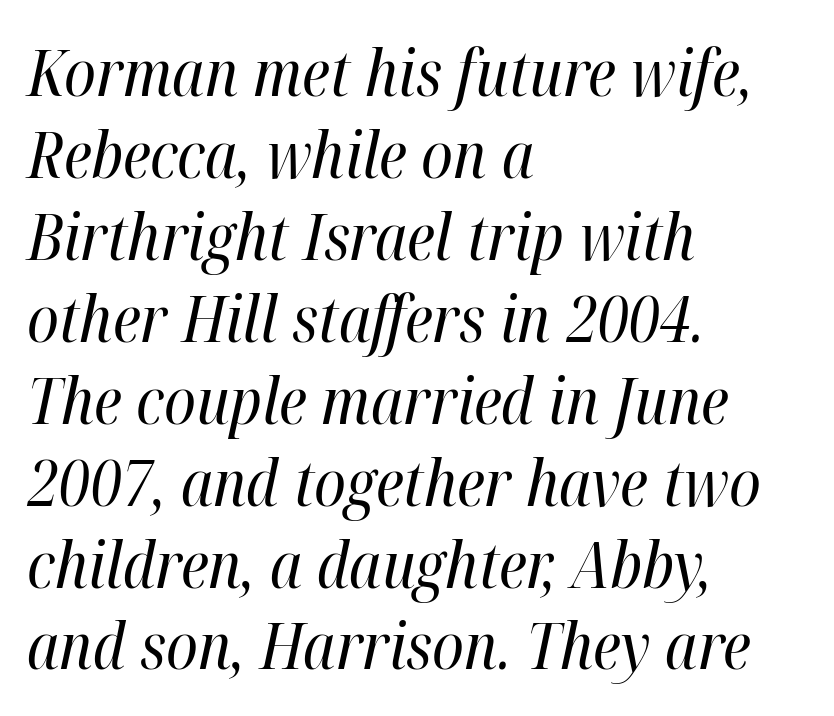
How would I describe the line gaps? Plain and ordinary. Descender tails drop into unmarked territory. You could not count columns in this text — the font is proportionally spaced. Nothing unusual about the tracking: characters are spaced as the font intends. This sample uses an oblique cut, with every glyph tilted off the vertical.
